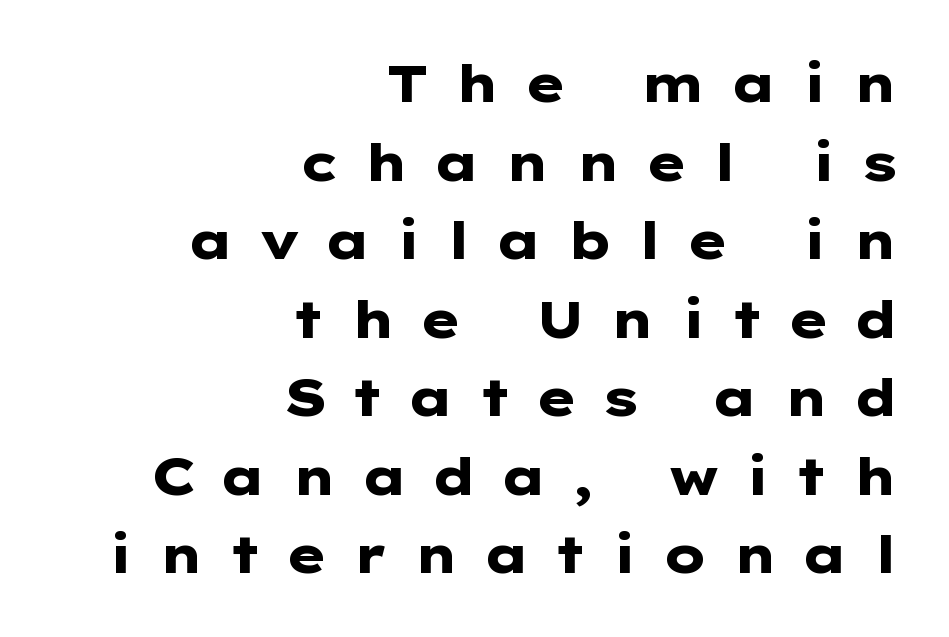
Q: Is the text bold? A: Yes.
Q: Is the text italic (slanted)? A: No, it is upright.
Q: Is the typeface a serif or a sans-serif typeface? A: Sans-serif.
Q: Is the text underlined? A: No.
Q: How is the paragraph aligned? A: Right-aligned.
Q: Is the spacing between letters normal or unusually wide? A: Unusually wide.
Q: Is the spacing between lines tight, normal or loose? A: Normal.
Q: Width (condensed, normal, or wide)? A: Wide.
Q: Stroke contrast? A: Low.
Q: x-height? A: Medium.
Q: Monospaced? A: No.
